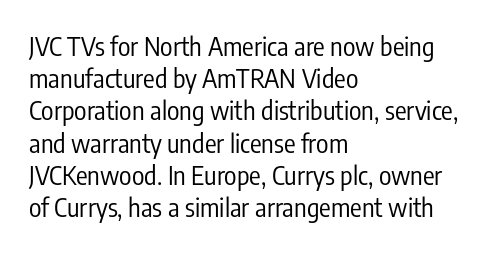
The image shows 26 px text type, upright; set left-aligned, line spacing 1.24x, normal letter spacing, not underlined.
